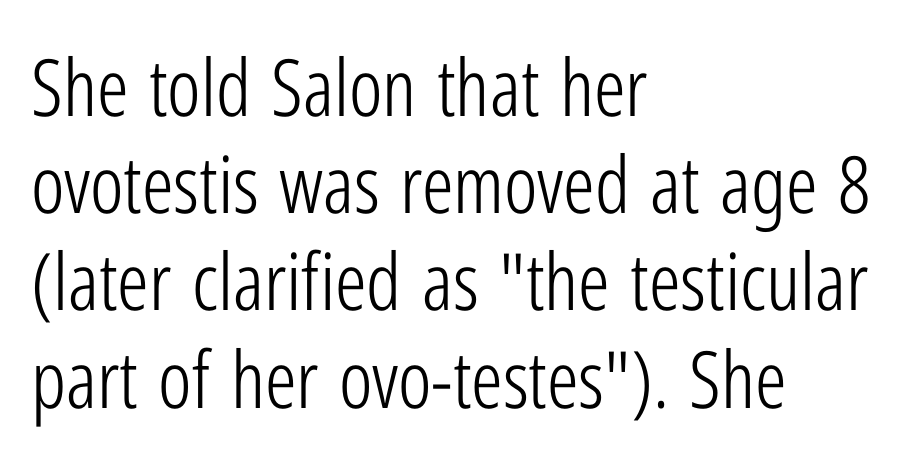
{"serif": "no", "italic": "no", "bold": "no", "weight": "light", "width": "condensed", "stroke_contrast": "low", "x_height": "medium", "monospaced": "no", "underline": "no", "align": "left", "line_spacing_ratio": 1.23, "letter_spacing": "normal", "letter_spacing_em": 0.0, "glyph_px": 79}
